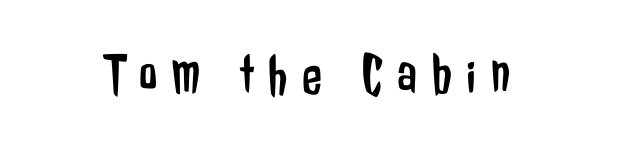
{"serif": "no", "italic": "no", "bold": "no", "weight": "regular", "width": "condensed", "stroke_contrast": "low", "x_height": "medium", "monospaced": "no", "underline": "no", "letter_spacing": "wide", "letter_spacing_em": 0.25, "glyph_px": 58}
